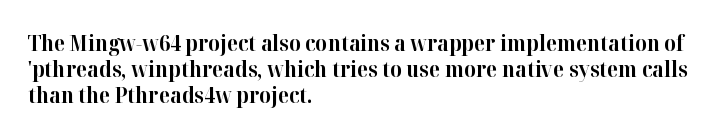
Q: Is the text bold? A: Yes.
Q: Is the text italic (slanted)? A: No, it is upright.
Q: Is the text underlined? A: No.
Q: How is the paragraph aligned? A: Left-aligned.
Q: Is the spacing between letters normal or unusually wide? A: Normal.
